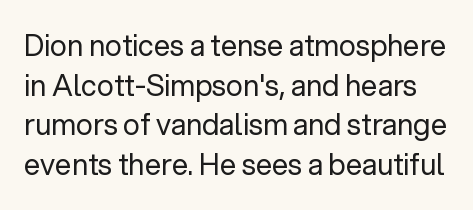
No heavy texture on the line: the type isn't bold. No extra tracking has been applied to these lines. If you measured baseline to baseline, you'd find a middling distance. In terms of posture, this sample is upright. Check where the strokes stop: nothing finishes them off — pure sans. Character widths vary here, with narrow letters taking less room than wide ones.
